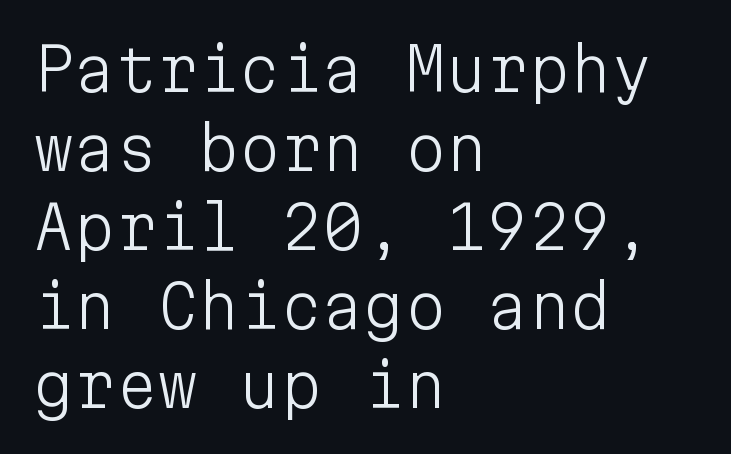
The image shows 59 px light sans-serif type, upright, monospaced; set left-aligned, normal line spacing (1.34x), normal letter spacing, not underlined; low stroke contrast and a medium x-height.
